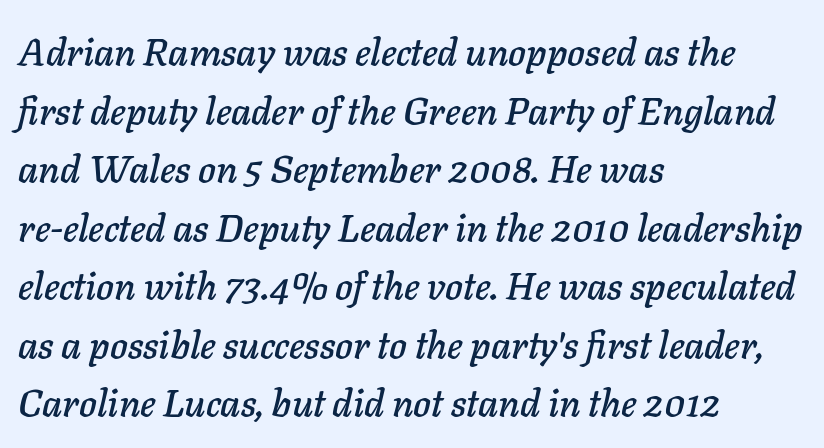
If you drew a line through each stem, it would be angled. You could call the tracking neutral — neither tight nor loose. The passage shown is not underscored anywhere. One-word summary of the alignment: left. Honestly, the row spacing looks completely unremarkable.
